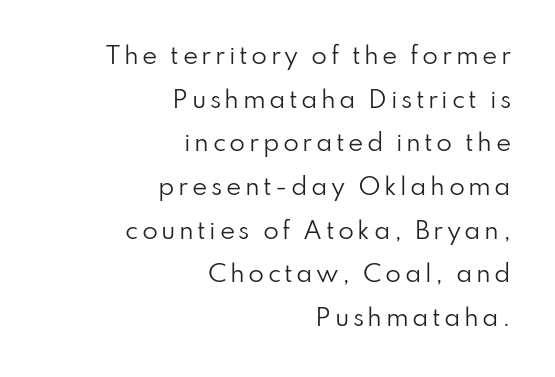
Q: Is the text bold? A: No.
Q: Is the text italic (slanted)? A: No, it is upright.
Q: Is the text underlined? A: No.
Q: How is the paragraph aligned? A: Right-aligned.
Q: Is the spacing between lines tight, normal or loose? A: Loose.
